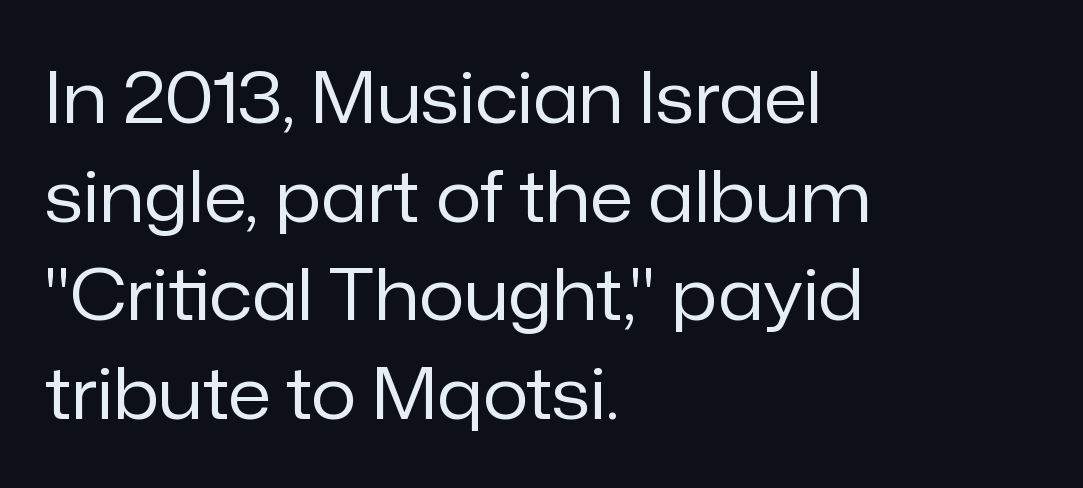
Character widths vary here, with narrow letters taking less room than wide ones. Weight: in the light-to-regular range. The designer went with a sans here, leaving each stem footless. The rag falls on the right side of this text block.
